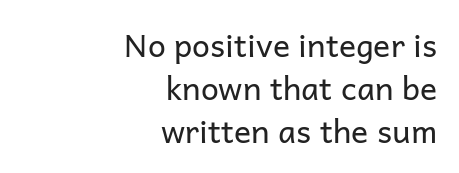
{"serif": "no", "italic": "no", "bold": "no", "weight": "regular", "width": "normal", "stroke_contrast": "low", "x_height": "medium", "monospaced": "no", "underline": "no", "align": "right", "line_spacing": "normal", "line_spacing_ratio": 1.34, "letter_spacing": "normal", "letter_spacing_em": 0.0, "glyph_px": 32}
